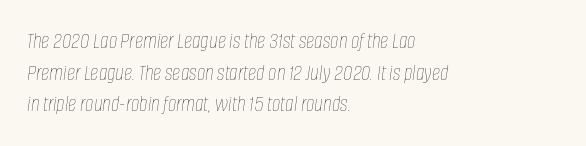
Where is the straight margin? On the left. What's the leading like? Ordinary, nothing unusual. The tracking reads as untouched default to a designer's eye. The foot of each line stays bare and open. Notice how the stems are inclined rather than vertical — that's the hallmark of italics.
